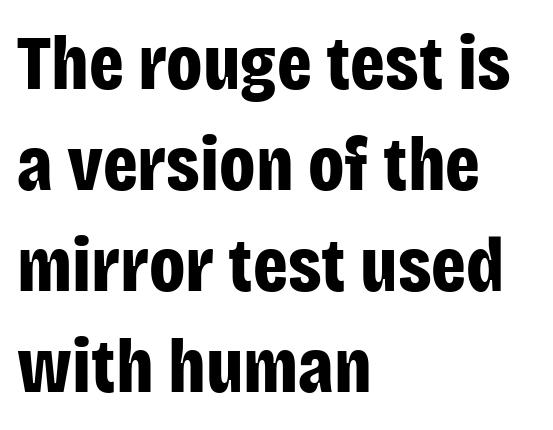
Is this a fixed-width face? No — the glyphs have proportional, varying widths. The characters look thick and weighty, a clear bold. A typesetter would mark this as roman, not italic. Nobody touched the tracking dial on this one. The gap between lines stays unmarked. Each new line begins a customary step beneath the previous one.
